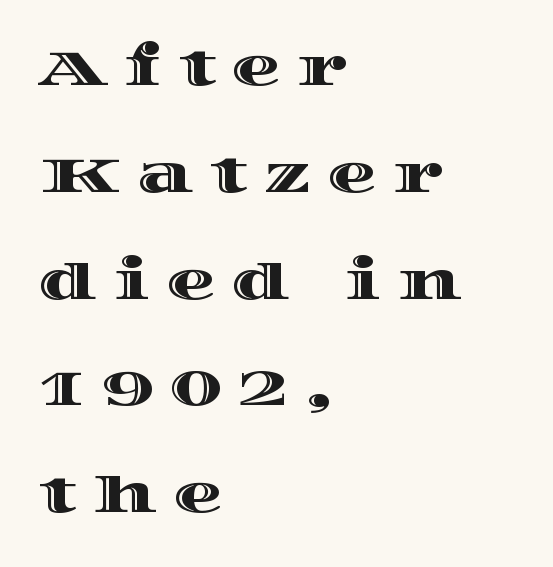
{"italic": "no", "width": "wide", "x_height": "large", "monospaced": "no", "underline": "no", "align": "left", "line_spacing": "loose", "line_spacing_ratio": 2.18, "letter_spacing": "wide", "letter_spacing_em": 0.34, "glyph_px": 49}
